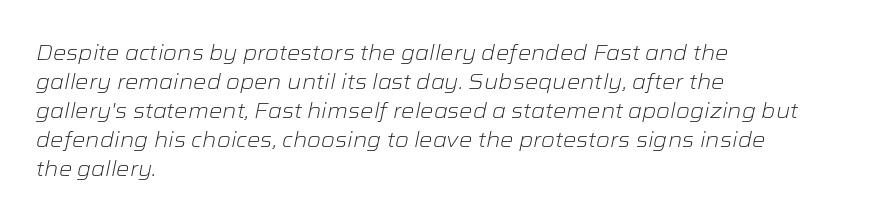
Q: Is the text bold? A: No.
Q: Is the text italic (slanted)? A: Yes, it leans right by about 12 degrees.
Q: Is the text underlined? A: No.
Q: How is the paragraph aligned? A: Left-aligned.
Q: Is the spacing between letters normal or unusually wide? A: Normal.
Q: Is the spacing between lines tight, normal or loose? A: Normal.
